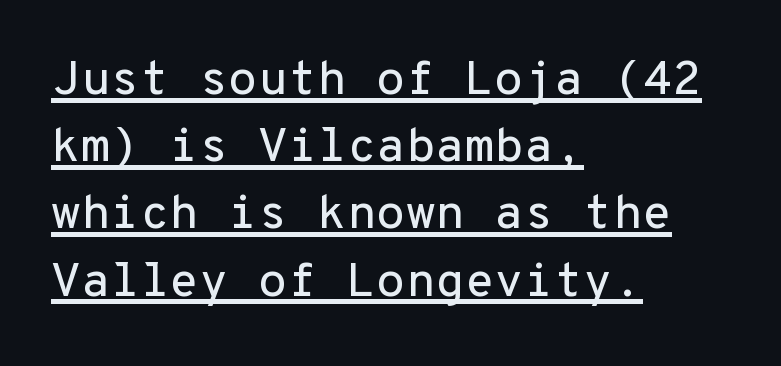
{"serif": "no", "italic": "no", "width": "normal", "stroke_contrast": "low", "x_height": "medium", "monospaced": "yes", "underline": "yes", "align": "left", "line_spacing": "normal", "line_spacing_ratio": 1.4, "letter_spacing": "normal", "letter_spacing_em": 0.0, "glyph_px": 48}
